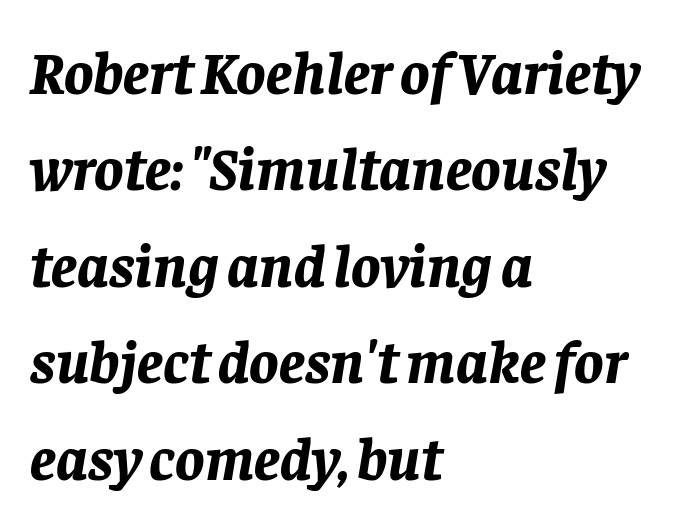
Q: Is the text bold? A: Yes.
Q: Is the text italic (slanted)? A: Yes, it leans right by about 8 degrees.
Q: Is the text underlined? A: No.
Q: How is the paragraph aligned? A: Left-aligned.
Q: Is the spacing between letters normal or unusually wide? A: Normal.
Q: Is the spacing between lines tight, normal or loose? A: Normal.
Q: Width (condensed, normal, or wide)? A: Normal.
Q: Stroke contrast? A: Low.
Q: x-height? A: Large.
Q: Monospaced? A: No.
